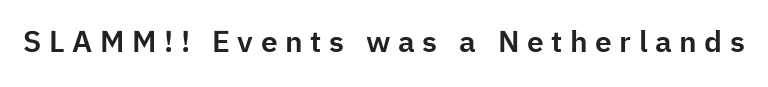
The image shows 30 px sans-serif type, upright; set unusually wide letter spacing (+0.25 em), not underlined; low stroke contrast and a medium x-height.
